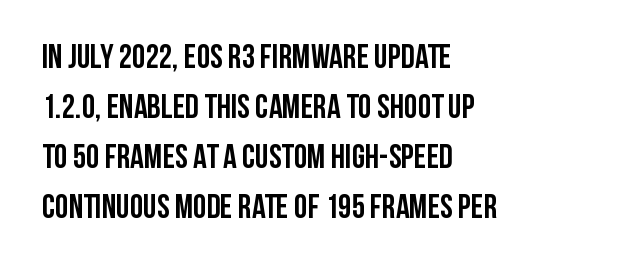
The image shows 34 px semibold, condensed sans-serif type, upright; set left-aligned, normal line spacing (1.47x), normal letter spacing, not underlined; low stroke contrast and a large x-height.
